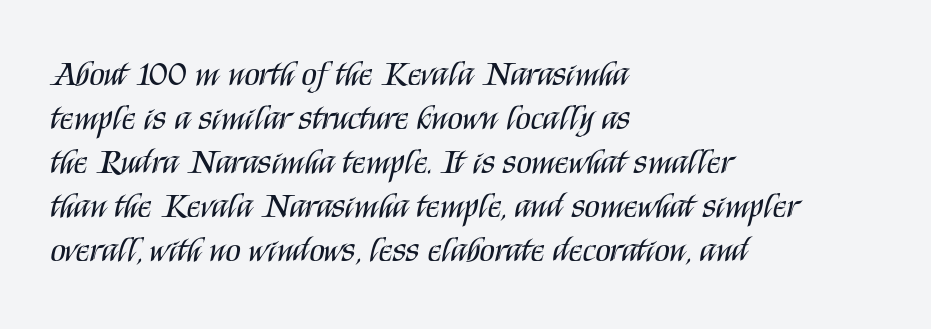
Font category for this specimen: sans-serif. The space directly below the letters is spotless. Line beginnings align vertically; line endings do not. Stem width sits at or under what a default text font uses.
